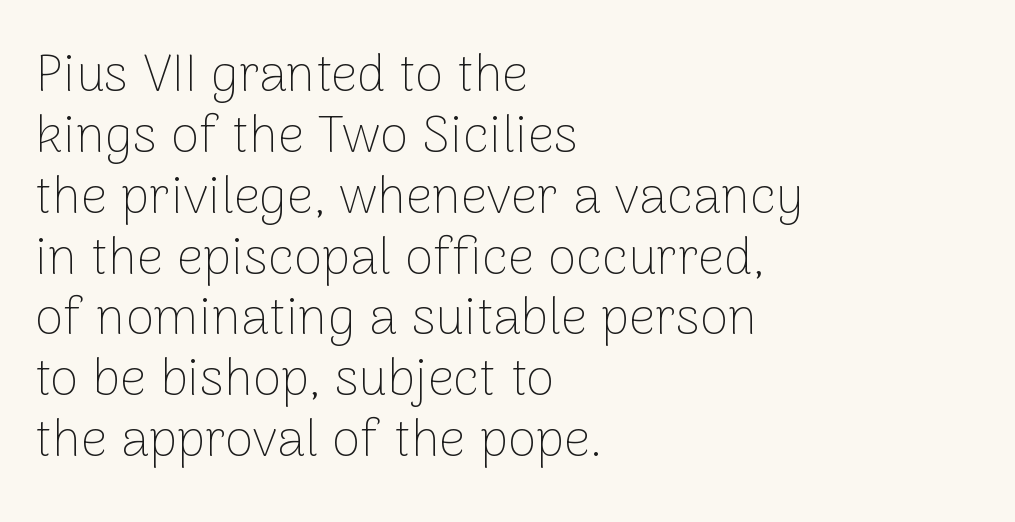
The image shows 52 px thin sans-serif type, upright; set left-aligned, line spacing 1.17x, normal letter spacing, not underlined; low stroke contrast and a medium x-height.
